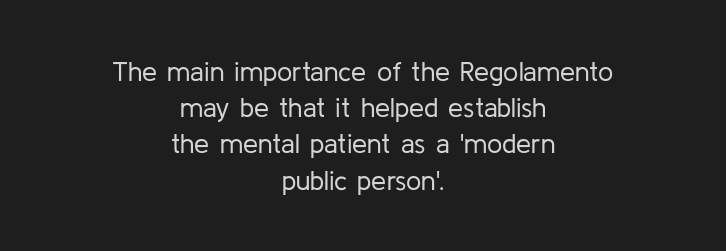
Q: Is the text bold? A: No.
Q: Is the text italic (slanted)? A: No, it is upright.
Q: Is the text underlined? A: No.
Q: How is the paragraph aligned? A: Centered.
Q: Is the spacing between letters normal or unusually wide? A: Normal.
Q: Is the spacing between lines tight, normal or loose? A: Normal.
